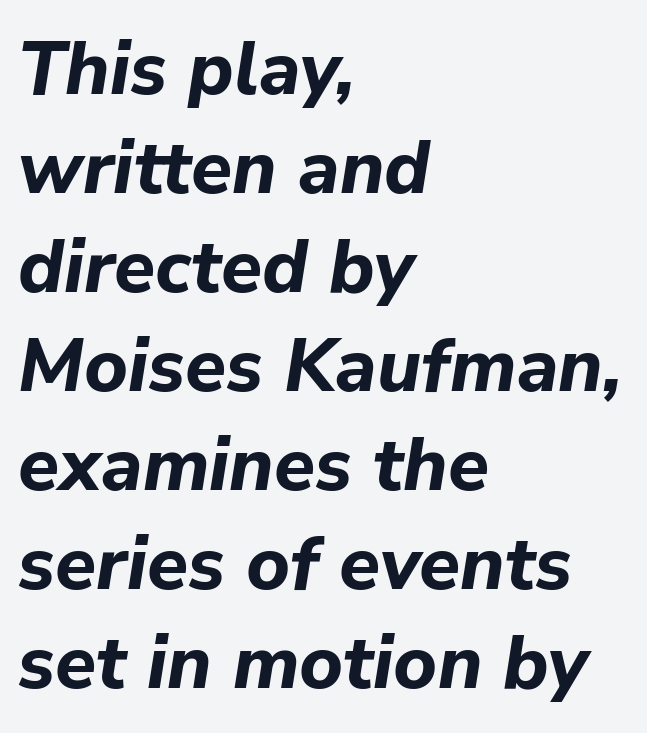
{"italic": "yes", "lean": "right", "slant_degrees": 9, "bold": "yes", "weight": "bold", "width": "normal", "stroke_contrast": "low", "x_height": "medium", "monospaced": "no", "underline": "no", "align": "left", "line_spacing": "normal", "line_spacing_ratio": 1.32, "letter_spacing": "normal", "letter_spacing_em": 0.0, "glyph_px": 75}
